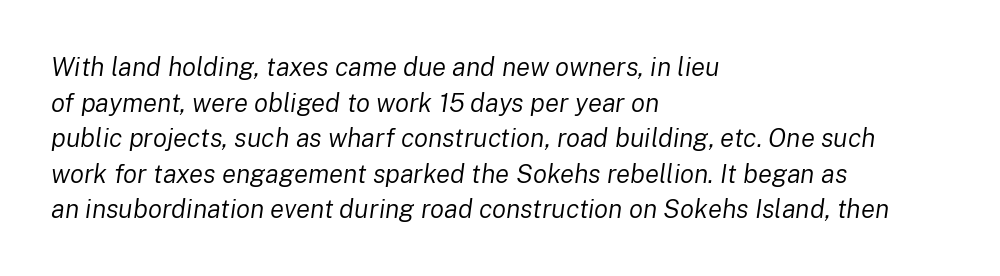
Q: Is the text bold? A: No.
Q: Is the text italic (slanted)? A: Yes, it leans right by about 8 degrees.
Q: Is the text underlined? A: No.
Q: How is the paragraph aligned? A: Left-aligned.
Q: Is the spacing between letters normal or unusually wide? A: Normal.
Q: Is the spacing between lines tight, normal or loose? A: Normal.
